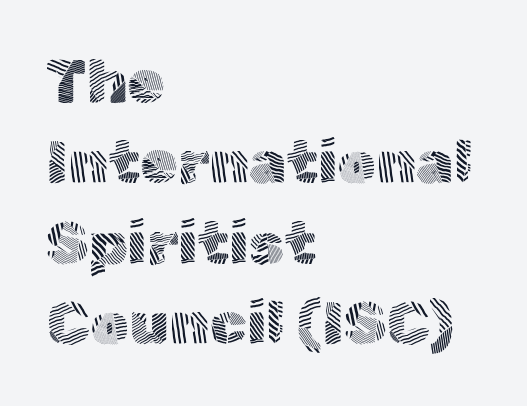
The image shows 60 px light sans-serif type, upright; set left-aligned, normal line spacing (1.34x), normal letter spacing, not underlined; a medium x-height.
